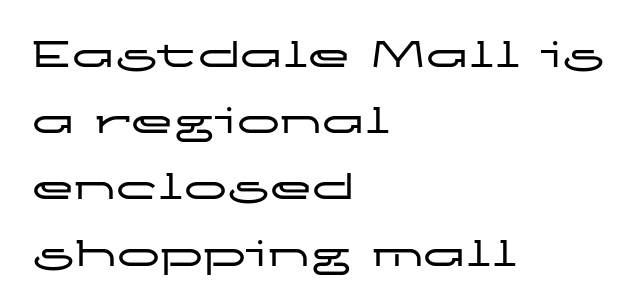
Horizontal bands of white between lines are of average thickness. Is the block centered? No — it sits flush against the left margin. The passage shown is not underscored anywhere. The lettering stays uniformly vertical, giving the passage a roman look. Looks like regular typesetting: each glyph gets only the width it needs.
